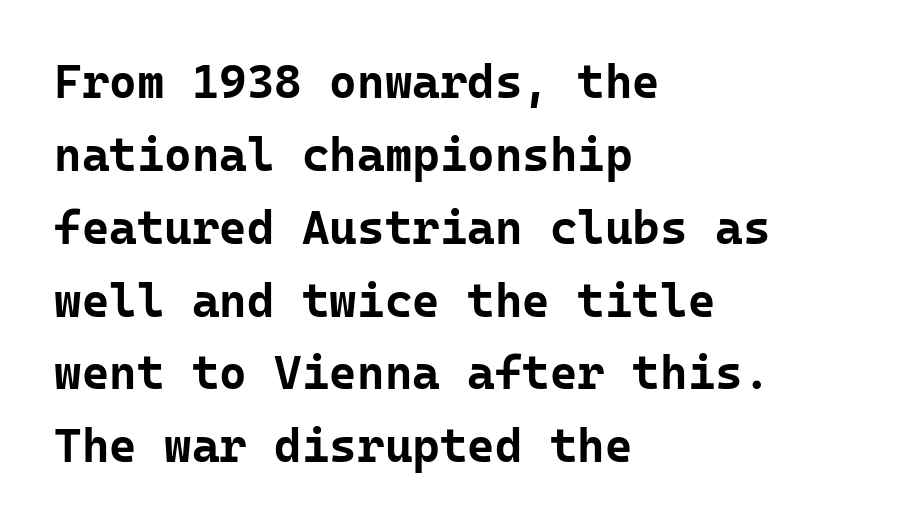
{"serif": "no", "italic": "no", "bold": "yes", "weight": "bold", "width": "normal", "stroke_contrast": "low", "x_height": "medium", "monospaced": "yes", "underline": "no", "align": "left", "line_spacing": "normal", "line_spacing_ratio": 1.55, "letter_spacing": "normal", "letter_spacing_em": 0.0, "glyph_px": 47}
